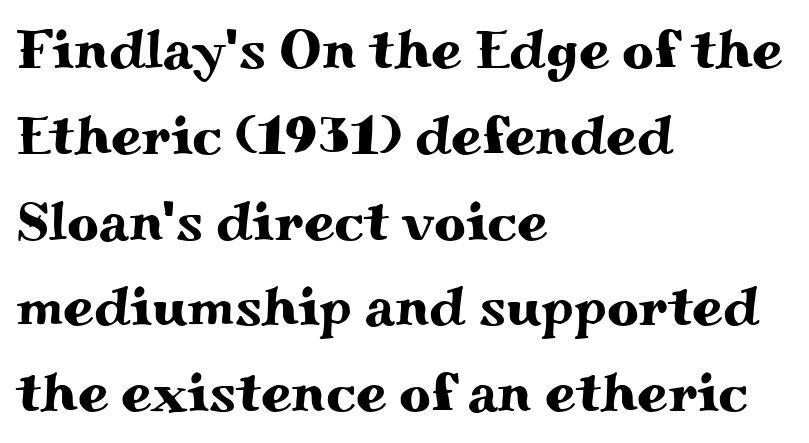
Q: Is the text italic (slanted)? A: No, it is upright.
Q: Is the typeface a serif or a sans-serif typeface? A: Serif.
Q: Is the text underlined? A: No.
Q: How is the paragraph aligned? A: Left-aligned.
Q: Is the spacing between letters normal or unusually wide? A: Normal.
Q: Is the spacing between lines tight, normal or loose? A: Normal.
Q: Width (condensed, normal, or wide)? A: Wide.
Q: Stroke contrast? A: Medium.
Q: x-height? A: Small.
Q: Monospaced? A: No.
